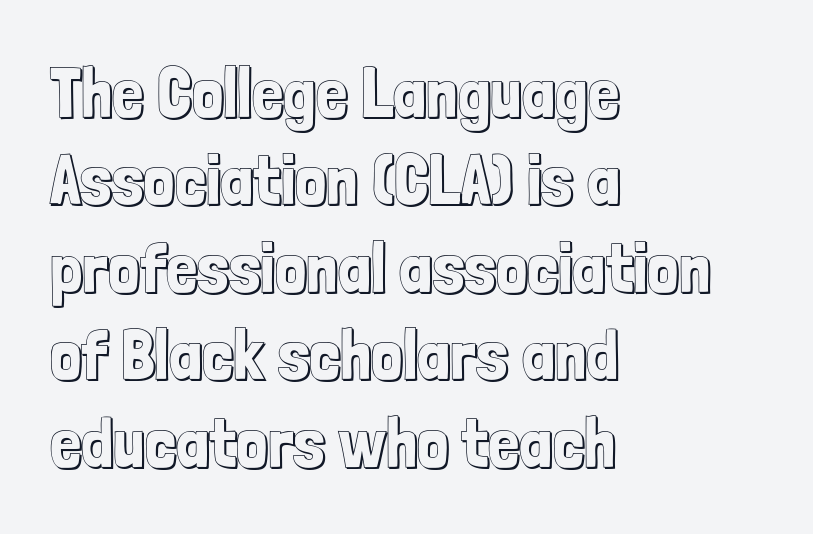
The rendering uses a moderate line-height, typical for paragraphs. Compared with a centered layout, this one pins lines to the left instead. The specimen omits any rule beneath the text block's lines. The passage shown is typed in a proportional face where columns would drift.
